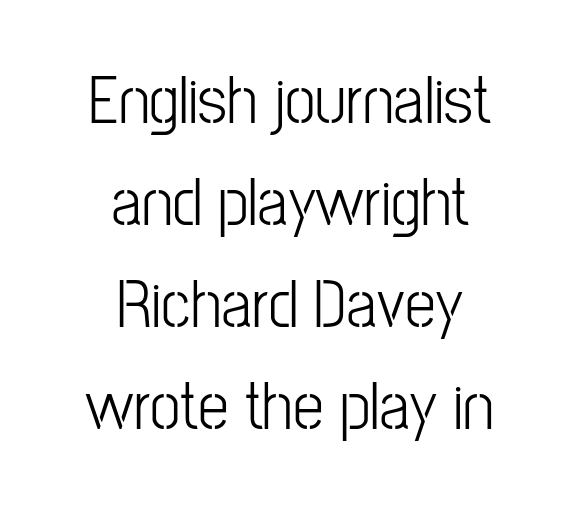
The image shows 69 px condensed sans-serif type, upright; set centered, normal line spacing (1.48x), normal letter spacing, not underlined; low stroke contrast and a medium x-height.
